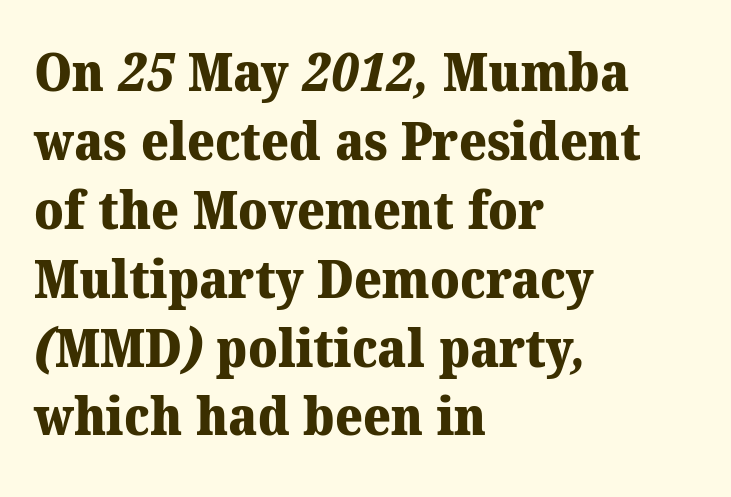
A classic flush-left, rag-right setting is used for this passage. A typesetter would call this zero additional tracking. Any mark beneath the type? The region is blank. Heavy-handed strokes throughout: this text is bold. The rendering uses natural spacing where letterforms have individual widths. Compared with typical paragraphs, the rows here are spaced about the same.
